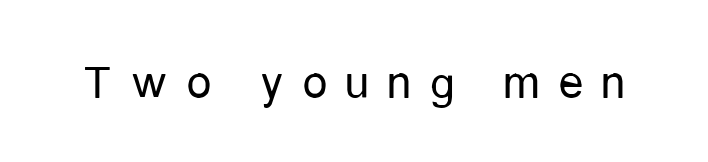
The image shows 49 px regular-weight, condensed sans-serif type, upright; set unusually wide letter spacing (+0.38 em), not underlined; low stroke contrast and a medium x-height.
